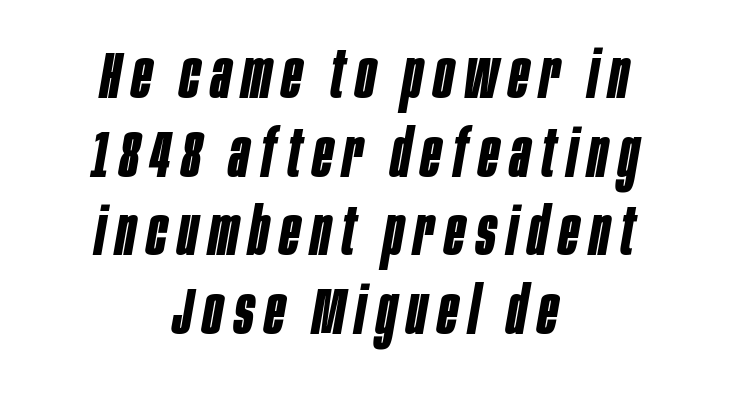
{"italic": "yes", "lean": "right", "slant_degrees": 10, "bold": "yes", "weight": "bold", "width": "condensed", "stroke_contrast": "low", "x_height": "large", "monospaced": "no", "underline": "no", "align": "center", "line_spacing_ratio": 1.21, "glyph_px": 65}
